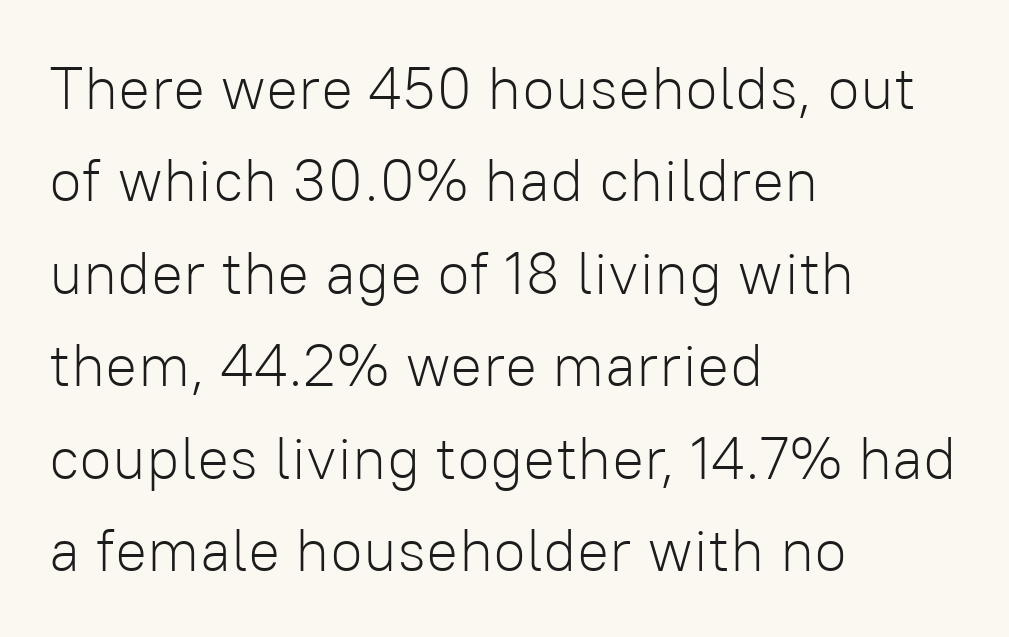
A classic flush-left, rag-right setting is used for this passage. Heft: none added — not bold. A normal amount of white space separates one row of letters from the next. This is the regular roman posture of the typeface.
